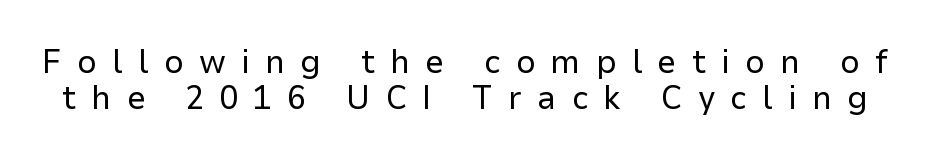
The image shows 34 px regular-weight sans-serif type, upright; set tight line spacing (1.07x), unusually wide letter spacing (+0.45 em), not underlined; low stroke contrast and a medium x-height.
